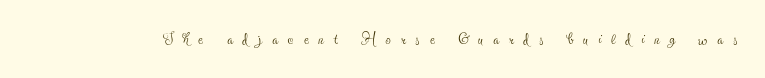
Q: Is the text bold? A: No.
Q: Is the text underlined? A: No.
Q: Is the spacing between letters normal or unusually wide? A: Unusually wide.
